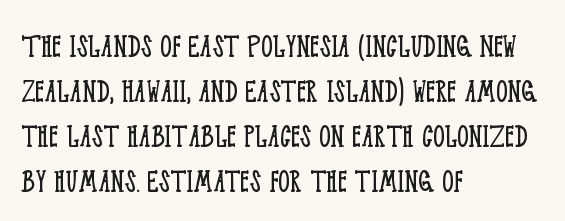
{"serif": "yes", "italic": "no", "bold": "no", "weight": "light", "width": "condensed", "stroke_contrast": "low", "x_height": "large", "monospaced": "no", "underline": "no", "align": "left", "line_spacing": "normal", "line_spacing_ratio": 1.25, "letter_spacing": "normal", "letter_spacing_em": 0.0, "glyph_px": 36}
